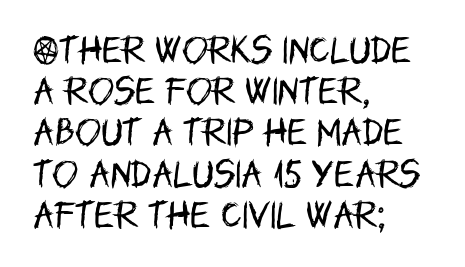
{"serif": "no", "italic": "no", "bold": "no", "weight": "regular", "width": "condensed", "stroke_contrast": "low", "x_height": "large", "monospaced": "no", "underline": "no", "align": "left", "line_spacing": "normal", "line_spacing_ratio": 1.33, "letter_spacing": "normal", "letter_spacing_em": 0.0, "glyph_px": 31}
